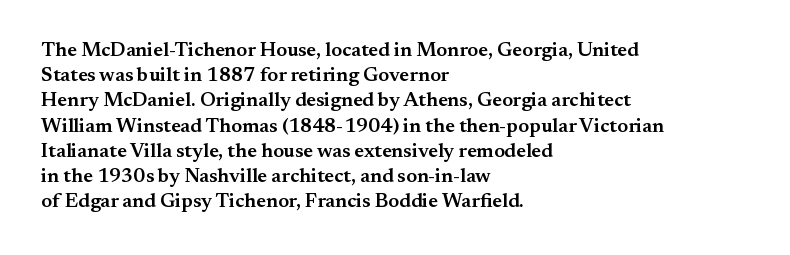
Caption: multi-line text, flush left, ragged right. Is the type bold? Partly — it's a semibold, heavier than regular but not fully bold. The rendering keeps characters at their native spacing. Is there any slant? The stems are plumb. Compared with typical paragraphs, the rows here are spaced about the same.
